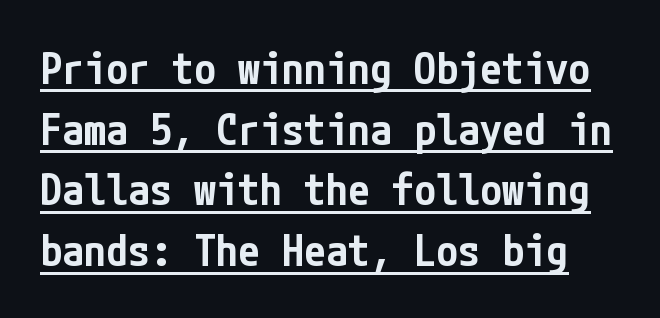
The image shows 44 px semibold, condensed sans-serif type, upright; set normal line spacing (1.38x), normal letter spacing, underlined; low stroke contrast and a medium x-height.
